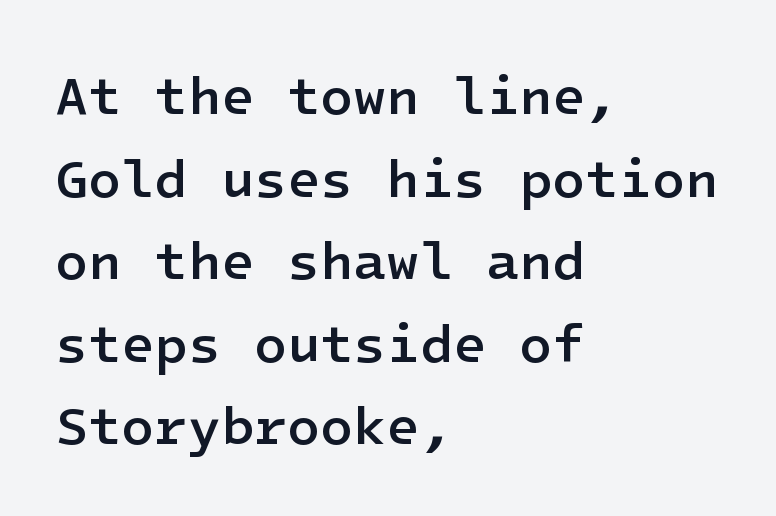
The image shows 54 px semibold sans-serif type, upright; set left-aligned, normal line spacing (1.53x), normal letter spacing, not underlined; low stroke contrast and a medium x-height.
